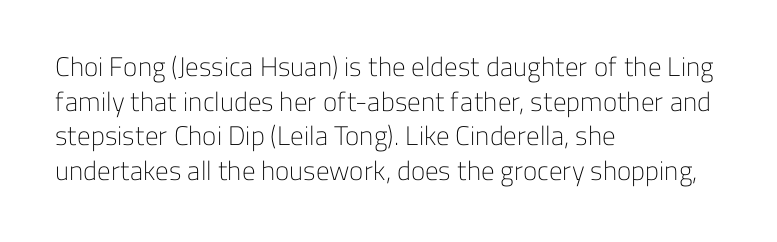
{"italic": "no", "bold": "no", "underline": "no", "align": "left", "line_spacing": "normal", "line_spacing_ratio": 1.28, "letter_spacing": "normal", "letter_spacing_em": 0.0, "glyph_px": 27}
